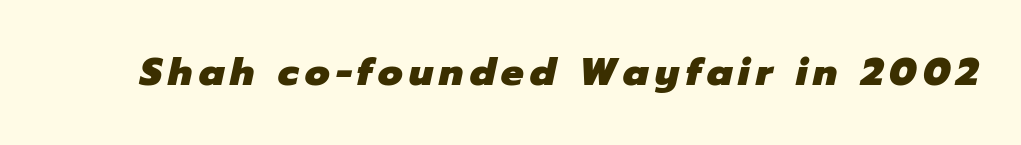
The image shows 38 px heavy type, italic (leaning right); set not underlined; low stroke contrast and a medium x-height.
